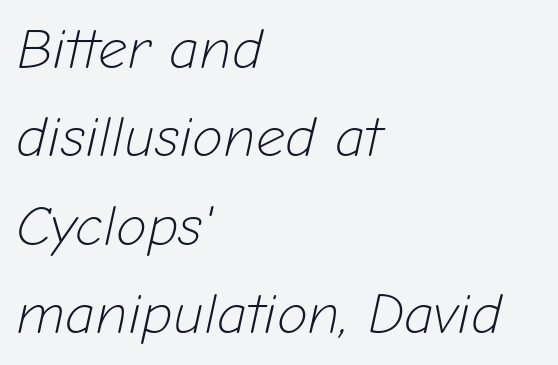
Q: Is the text bold? A: No.
Q: Is the text italic (slanted)? A: Yes, it leans right by about 12 degrees.
Q: Is the text underlined? A: No.
Q: How is the paragraph aligned? A: Left-aligned.
Q: Is the spacing between letters normal or unusually wide? A: Normal.
Q: Is the spacing between lines tight, normal or loose? A: Normal.
Q: Width (condensed, normal, or wide)? A: Normal.
Q: Stroke contrast? A: Low.
Q: x-height? A: Medium.
Q: Monospaced? A: No.
